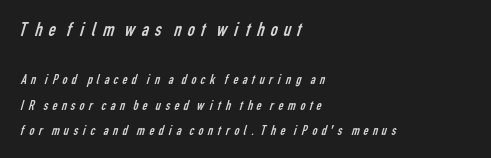
No extra ink here — the face is not bold. Notice how the passage keeps a crisp vertical edge on the left only. Honestly, the letter spacing is so wide it's the main thing you notice. Between these two stacked blocks, the higher one wins on size.
